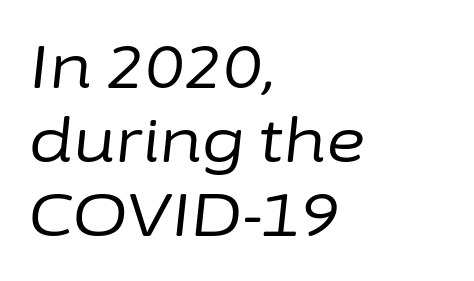
Notice how the passage keeps a crisp vertical edge on the left only. The face used here is proportionally spaced, like ordinary book or web type. Is the type slanted? Yes — the strokes lean at a clear angle. Compared with typical body copy, the letter spacing here is the same. Only glyphs here, with clear space below each row. This is not heavy type; no bold has been used.
